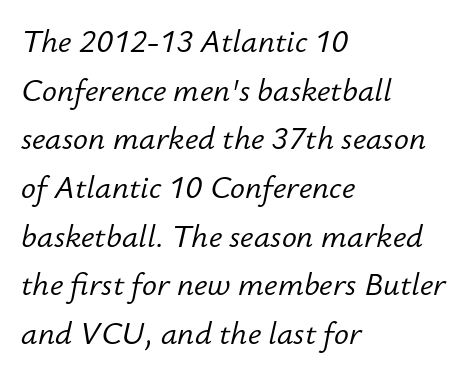
This is oblique type, the kind used for emphasis or titles. Spacing between characters is what you'd get straight out of the box. The words here are not underlined. This rendering uses left alignment, leaving the right contour irregular. These lines are rendered in a variable-pitch font. These glyphs show unthickened strokes, regular width or finer.
